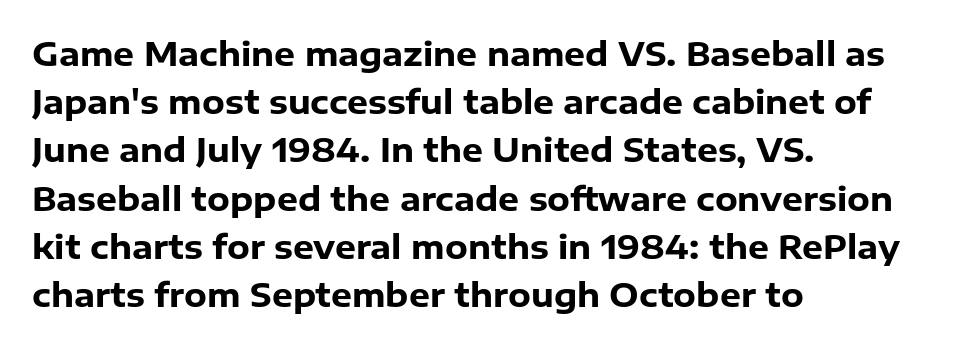
Students, note that the glyphs here touch the page at normal intervals. Unlike italic type, these characters show no tilt at all. Is this a fixed-width face? No — the glyphs have proportional, varying widths. The typeface chosen for these lines omits serifs.
